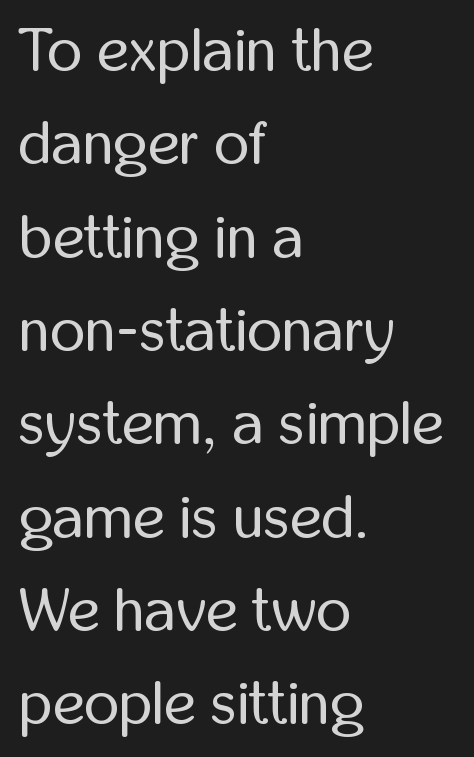
The image shows 61 px regular-weight, condensed sans-serif type, upright; set left-aligned, normal line spacing (1.53x), normal letter spacing, not underlined; low stroke contrast and a medium x-height.
